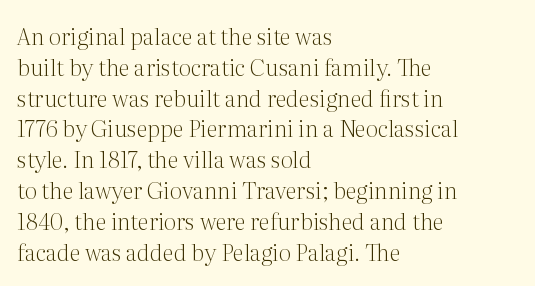
Descenders are the only things crossing below the line. The font sits on the lighter half of the weight spectrum, regular included. Does the copy run flush right? No — it runs flush left. Vertically, the passage feels balanced, rows spaced as you'd expect.
